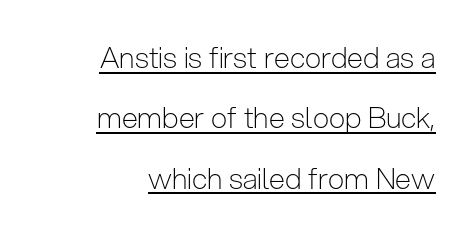
The image shows 29 px light, condensed sans-serif type, upright; set right-aligned, loose line spacing (2.08x), normal letter spacing, underlined; low stroke contrast and a medium x-height.
